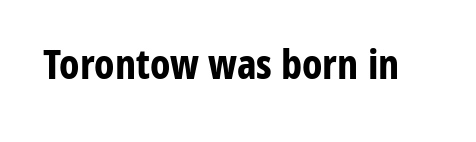
The image shows 41 px bold, condensed sans-serif type, upright; set normal letter spacing, not underlined; low stroke contrast and a medium x-height.
